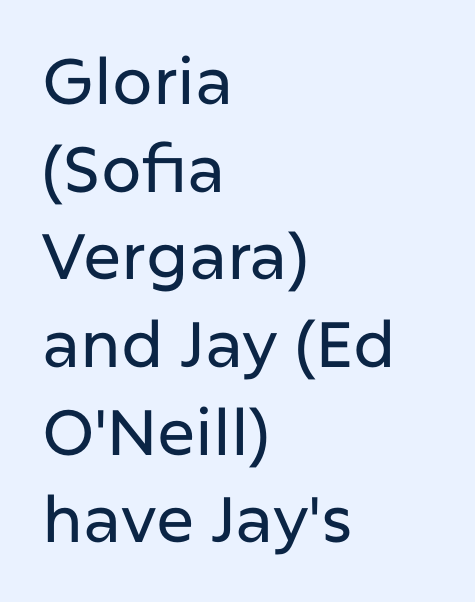
{"serif": "no", "italic": "no", "width": "normal", "stroke_contrast": "low", "x_height": "medium", "monospaced": "no", "underline": "no", "align": "left", "line_spacing": "normal", "line_spacing_ratio": 1.37, "letter_spacing": "normal", "letter_spacing_em": 0.0, "glyph_px": 64}
